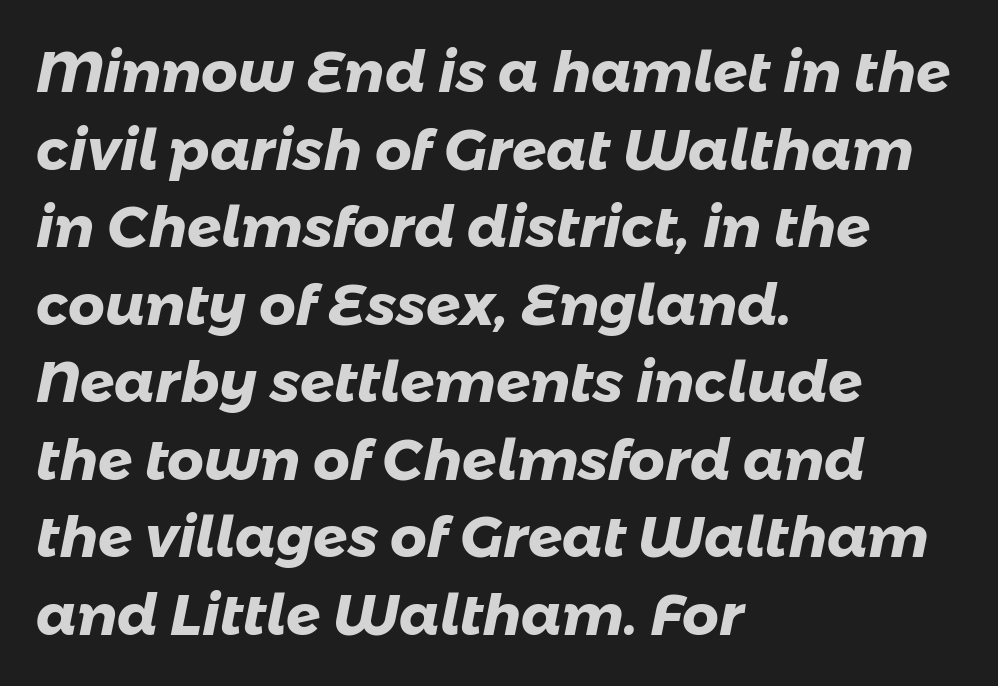
The image shows 57 px heavy sans-serif type; set left-aligned, normal line spacing (1.36x), normal letter spacing, not underlined; low stroke contrast and a medium x-height.
